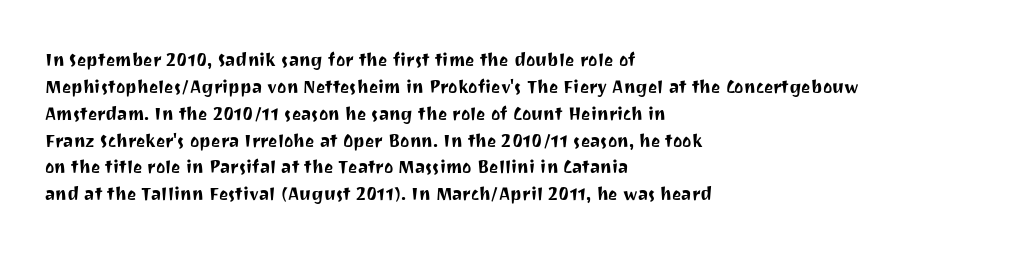
The image shows 22 px text type, upright; set left-aligned, line spacing 1.22x, normal letter spacing, not underlined.
